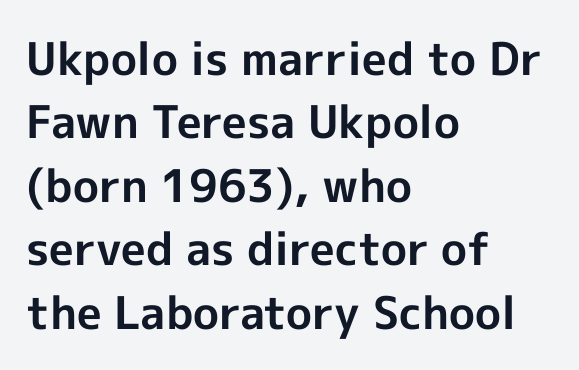
Glance below the letters and you will spot only blank space. Observe the absence of serifs on each vertical stroke in this sample. Each new line begins a customary step beneath the previous one. Heavy, bold letterforms. These lines keep a tight, regular rhythm from letter to letter. Visually the block forms a straight wall on the left and a jagged coastline on the right.
